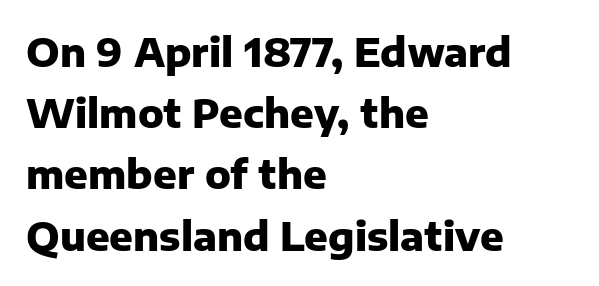
{"serif": "no", "italic": "no", "bold": "yes", "weight": "heavy", "width": "normal", "stroke_contrast": "low", "x_height": "medium", "monospaced": "no", "underline": "no", "align": "left", "line_spacing": "normal", "line_spacing_ratio": 1.57, "letter_spacing": "normal", "letter_spacing_em": 0.0, "glyph_px": 39}
